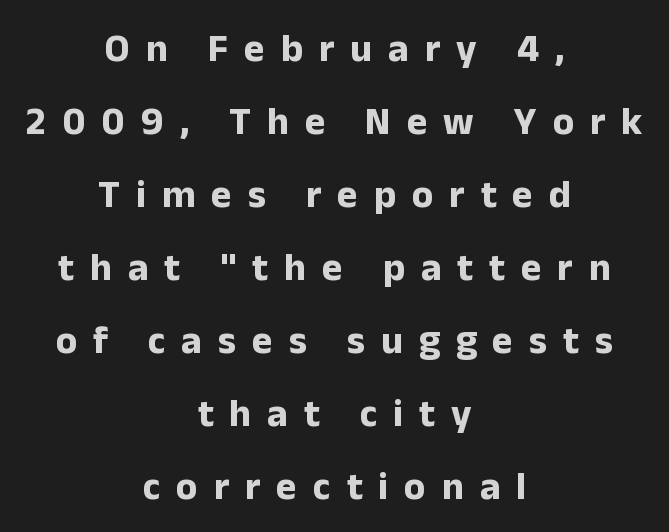
Q: Is the text bold? A: Yes.
Q: Is the text italic (slanted)? A: No, it is upright.
Q: Is the typeface a serif or a sans-serif typeface? A: Sans-serif.
Q: Is the text underlined? A: No.
Q: How is the paragraph aligned? A: Centered.
Q: Is the spacing between letters normal or unusually wide? A: Unusually wide.
Q: Width (condensed, normal, or wide)? A: Normal.
Q: Stroke contrast? A: Low.
Q: x-height? A: Medium.
Q: Monospaced? A: No.
